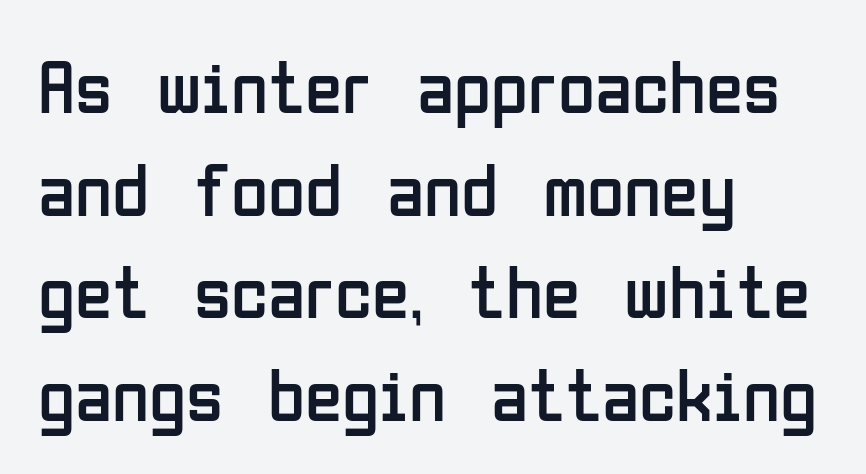
The letters advance in unequal steps, a hallmark of proportional type. This is not heavy type; no bold has been used. In terms of posture, this sample is upright. Look at the bottom of the vertical strokes: they stop flat, with no serifs.
